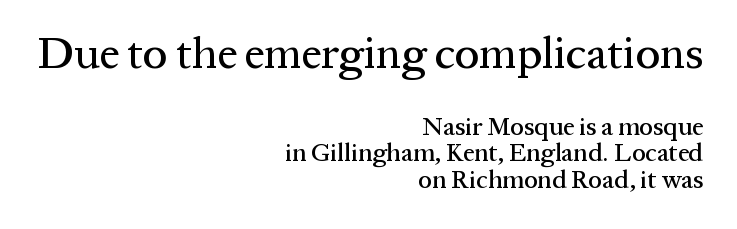
The string is rendered with underlining switched off. You could not count columns in this text — the font is proportionally spaced. Line spacing here is tight. Typesetter's note — upper block bumped up in size, lower block left smaller. Alignment: flush right.
